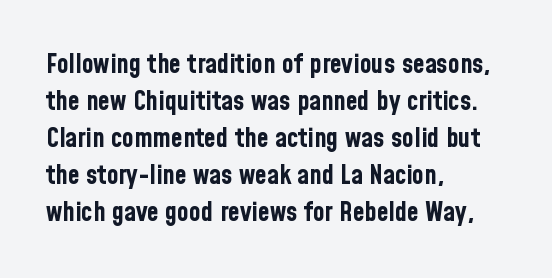
Every character sits straight up, as roman type does. Words appear dense and cohesive because spacing is normal. On the weight axis this lands at bold, roughly 700. In terms of leading, this rendering sits right in the middle.
